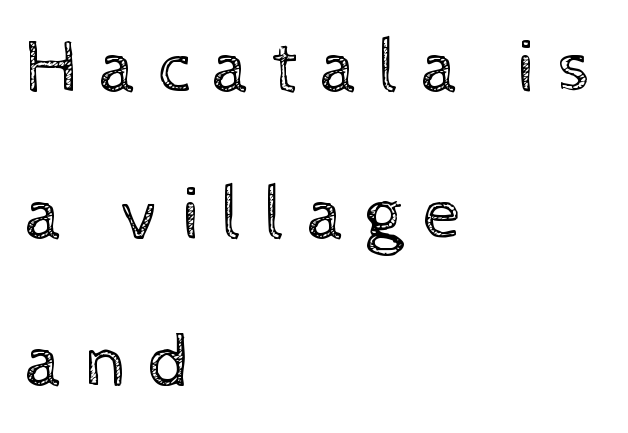
The image shows 75 px regular-weight type, upright; set left-aligned, loose line spacing (1.96x), unusually wide letter spacing (+0.28 em), not underlined; a medium x-height.
